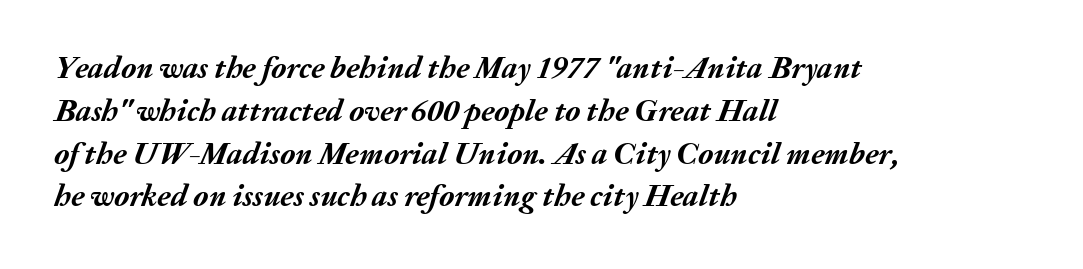
The image shows 31 px semibold type, italic (leaning right); set left-aligned, normal line spacing (1.38x), normal letter spacing, not underlined; medium stroke contrast and a medium x-height.
